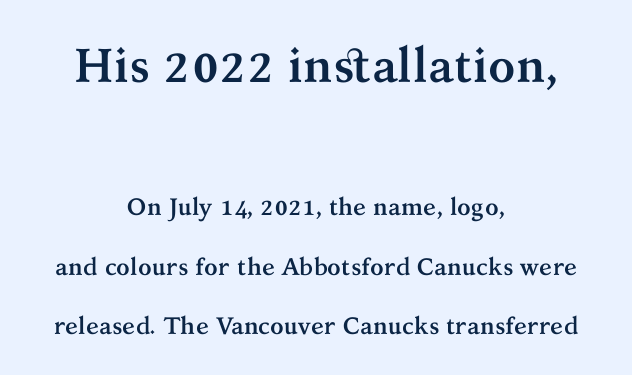
{"serif": "yes", "italic": "no", "bold": "yes", "weight": "semibold", "width": "normal", "stroke_contrast": "medium", "x_height": "medium", "monospaced": "no", "underline": "no", "align": "center", "line_spacing": "loose", "line_spacing_ratio": 2.49, "letter_spacing": "normal", "letter_spacing_em": 0.0, "larger_block": "first", "size_ratio": 2.0, "glyph_px": 48}
